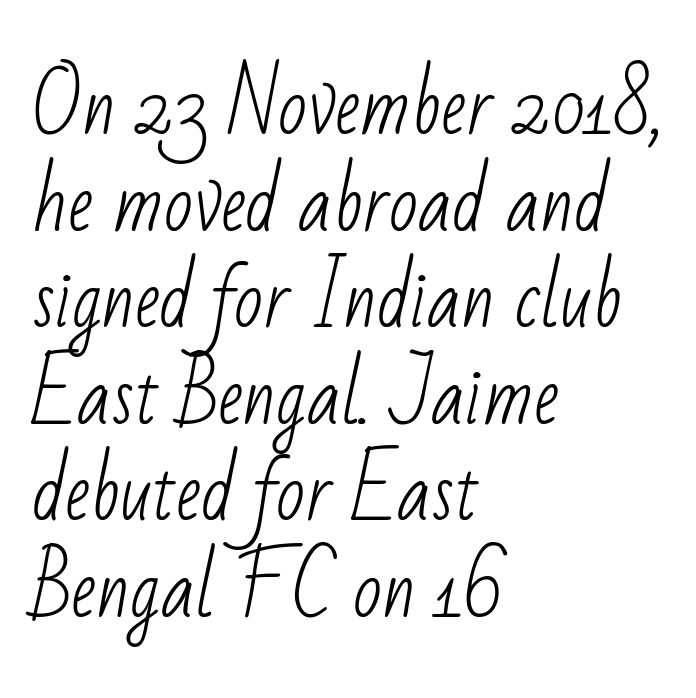
Bold? No — there's no thickening of the strokes. A student would call this left alignment; a typographer would say flush left, rag right. Here the glyphs are tracked normally, forming tight word shapes. The string is rendered with underlining switched off.
